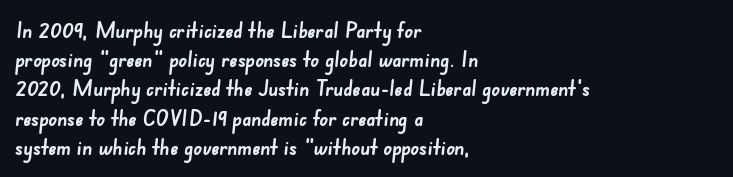
{"bold": "yes", "underline": "no", "align": "left", "line_spacing": "normal", "line_spacing_ratio": 1.39, "letter_spacing": "normal", "letter_spacing_em": 0.0, "glyph_px": 21}
